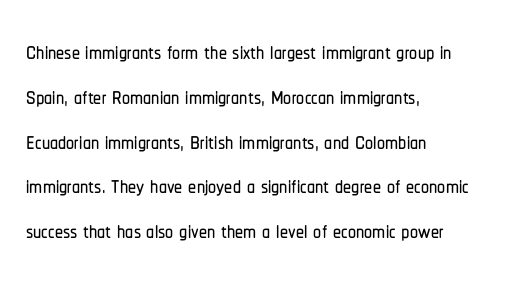
The image shows 32 px condensed sans-serif type, upright; set left-aligned, normal line spacing (1.4x), normal letter spacing, not underlined; low stroke contrast and a medium x-height.
